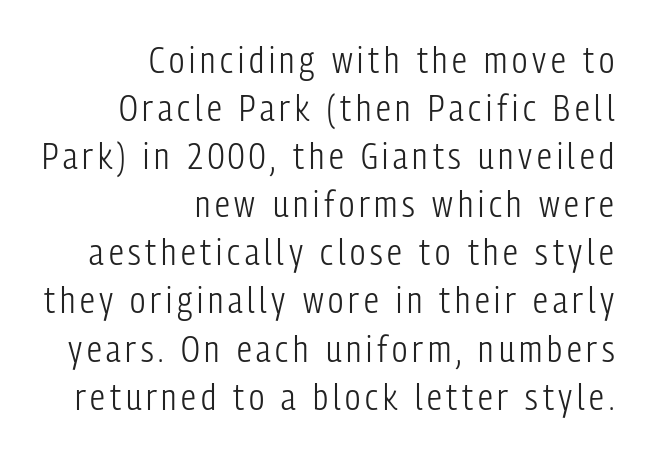
The specimen reads as upright at a glance. Each stroke keeps to a modest, everyday thickness or less. Line endings align vertically; line beginnings do not. Looks like regular typesetting: each glyph gets only the width it needs. Glance below the letters and you will spot only blank space. Leading: standard.
